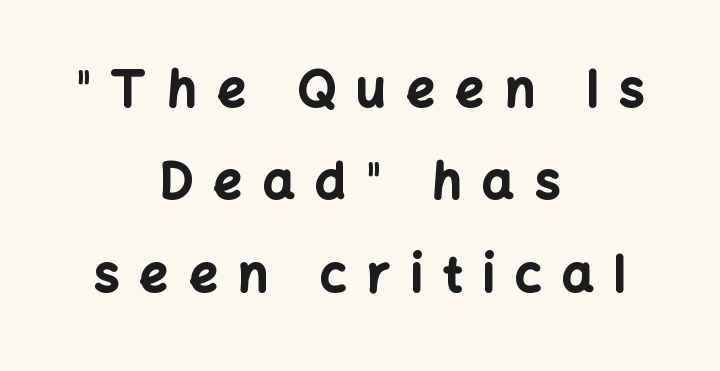
{"serif": "no", "italic": "no", "bold": "yes", "weight": "bold", "width": "normal", "stroke_contrast": "low", "x_height": "medium", "monospaced": "no", "underline": "no", "align": "center", "line_spacing_ratio": 1.85, "letter_spacing": "wide", "letter_spacing_em": 0.41, "glyph_px": 50}
